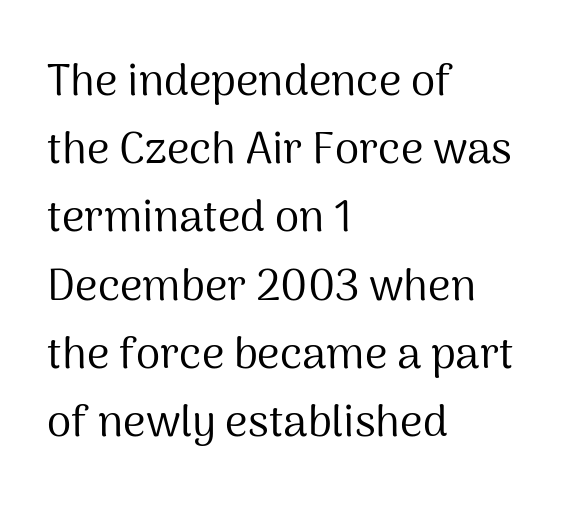
Q: Is the text bold? A: No.
Q: Is the text italic (slanted)? A: No, it is upright.
Q: Is the typeface a serif or a sans-serif typeface? A: Sans-serif.
Q: Is the text underlined? A: No.
Q: How is the paragraph aligned? A: Left-aligned.
Q: Is the spacing between letters normal or unusually wide? A: Normal.
Q: Is the spacing between lines tight, normal or loose? A: Normal.
Q: Width (condensed, normal, or wide)? A: Normal.
Q: Stroke contrast? A: Medium.
Q: x-height? A: Medium.
Q: Monospaced? A: No.
